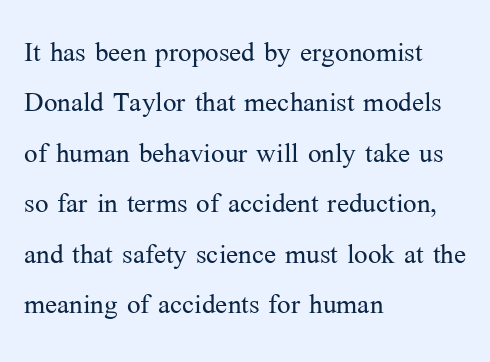
Yep, those are serifs on the letters. You can tell it's not italic because the verticals are truly vertical. Does extra space separate the letters? No, they use regular spacing. The designer left line spacing at the default. The strip under each line holds only bare page. A student would call this left alignment; a typographer would say flush left, rag right.
